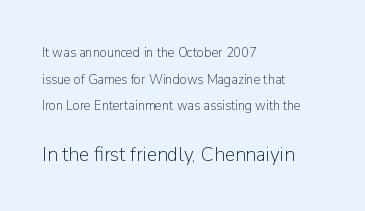
Characters remain perfectly vertical along every line. Caption: upper text group reduced, lower text group enlarged. Horizontally, the lines are justified to the leading edge only. The face looks like a standard text weight, possibly lighter. Has an underline been added? It has not.
